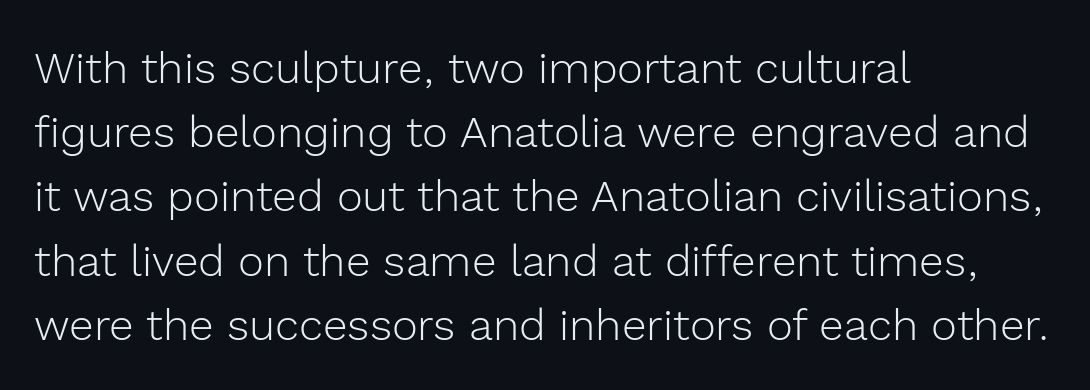
This sample is left-justified, so line endings fall wherever the words run out. Character widths vary here, with narrow letters taking less room than wide ones. Characters follow at the spacing the type designer built in. Vertical stems look standard width or narrower in stroke.
